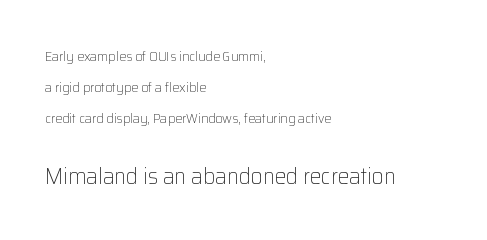
Each new line begins a long way beneath the previous one. Line starts are locked; line ends wander. Posture: straight, roman, zero tilt. How are the letters spaced? Ordinarily, with no added tracking. Check under the words: just untouched page.
